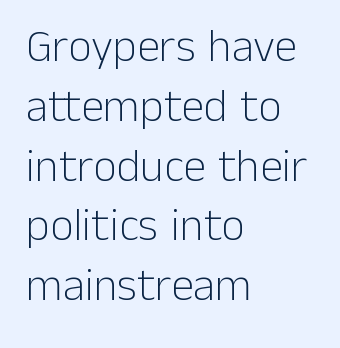
The image shows 46 px light sans-serif type, upright; set left-aligned, normal line spacing (1.3x), normal letter spacing, not underlined; low stroke contrast and a medium x-height.
